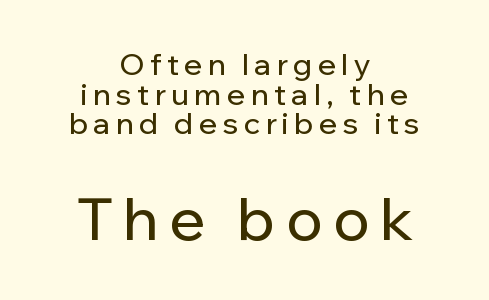
The image shows 59 px sans-serif type, upright; set centered, tight line spacing (0.99x), not underlined; the second (bottom) block is 1.97x larger; low stroke contrast and a medium x-height.
